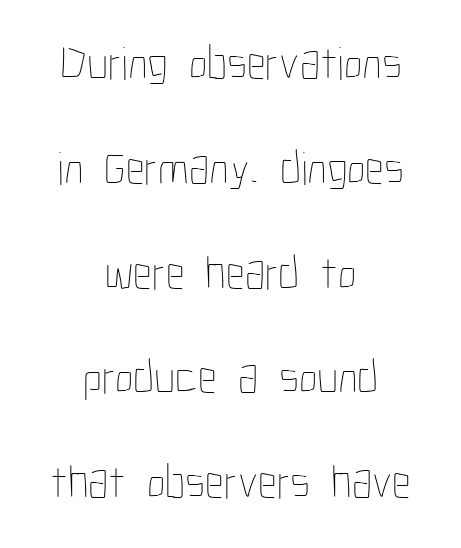
The image shows 47 px thin, condensed type, upright; set centered, loose line spacing (2.23x), normal letter spacing, not underlined; low stroke contrast and a medium x-height.
